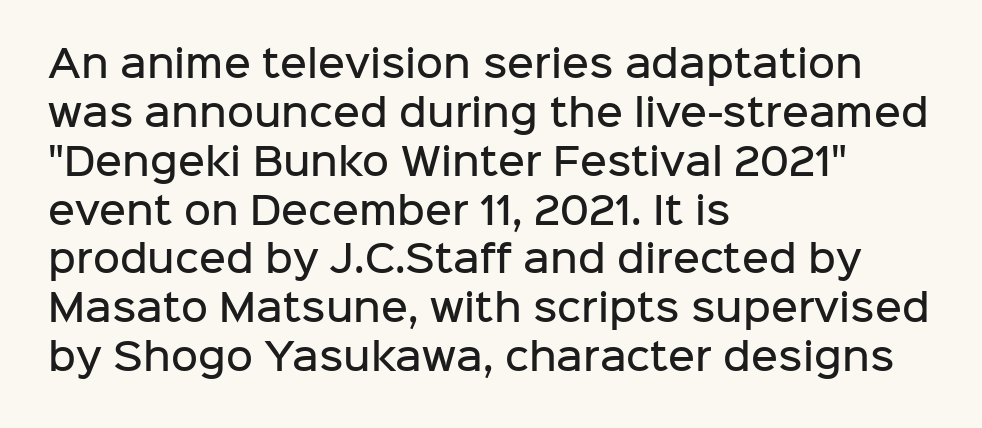
The image shows 37 px semibold sans-serif type, upright; set left-aligned, normal line spacing (1.32x), normal letter spacing, not underlined; low stroke contrast and a medium x-height.
